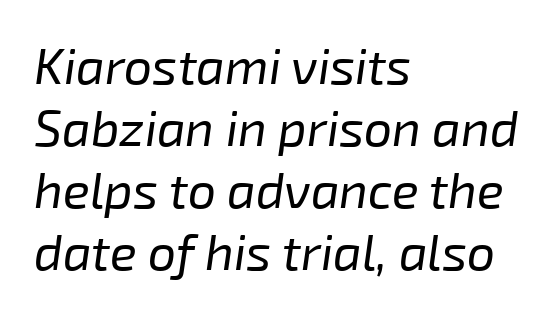
The gap between lines stays unmarked. Where is the straight margin? On the left. The strokes carry an ordinary text weight at most. Students, note that the glyphs here touch the page at normal intervals. The axis of the letterforms is tilted away from vertical.
